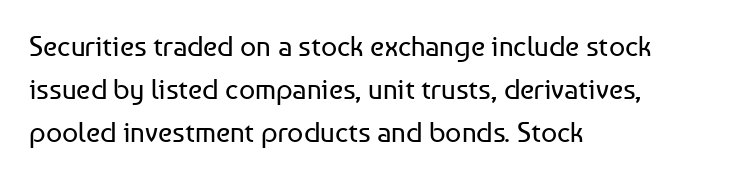
These lines were composed using upright roman letters. Stems and bowls with no extra thickness — not bold. The space between consecutive lines is moderate. What kind of face is this? One without serifs — a sans.
